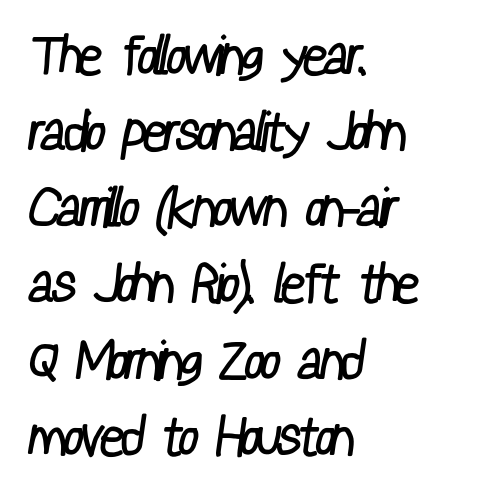
{"serif": "no", "bold": "no", "weight": "regular", "width": "condensed", "stroke_contrast": "low", "x_height": "medium", "monospaced": "no", "underline": "no", "align": "left", "line_spacing": "normal", "line_spacing_ratio": 1.41, "letter_spacing": "normal", "letter_spacing_em": 0.0, "glyph_px": 54}
